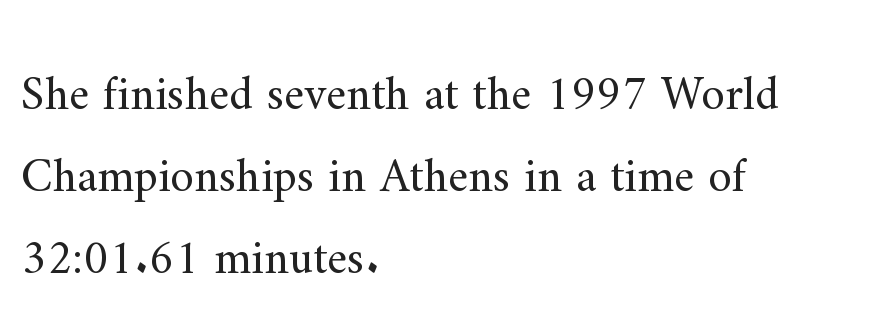
Q: Is the text bold? A: No.
Q: Is the text italic (slanted)? A: No, it is upright.
Q: Is the typeface a serif or a sans-serif typeface? A: Serif.
Q: Is the text underlined? A: No.
Q: How is the paragraph aligned? A: Left-aligned.
Q: Is the spacing between letters normal or unusually wide? A: Normal.
Q: Width (condensed, normal, or wide)? A: Normal.
Q: Stroke contrast? A: Medium.
Q: x-height? A: Small.
Q: Monospaced? A: No.
